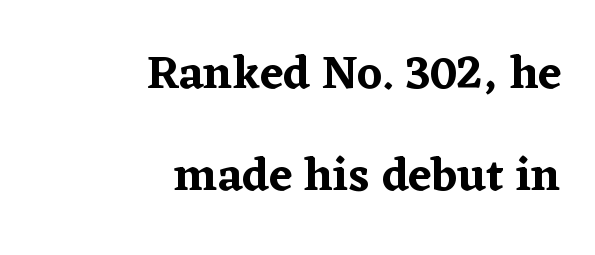
This rendering leaves character spacing at its baseline value. Every stem runs plumb, perpendicular to the baseline. The passage shown is typed in a proportional face where columns would drift. Vertical spacing — loose. The string is rendered with underlining switched off.
